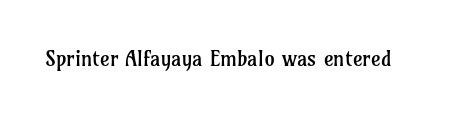
{"italic": "no", "bold": "no", "underline": "no", "letter_spacing": "normal", "letter_spacing_em": 0.0, "glyph_px": 21}
